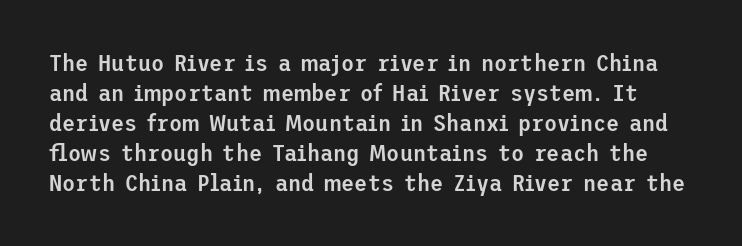
{"italic": "no", "bold": "semi", "underline": "no", "line_spacing": "normal", "line_spacing_ratio": 1.25, "letter_spacing": "normal", "letter_spacing_em": 0.0, "glyph_px": 24}
